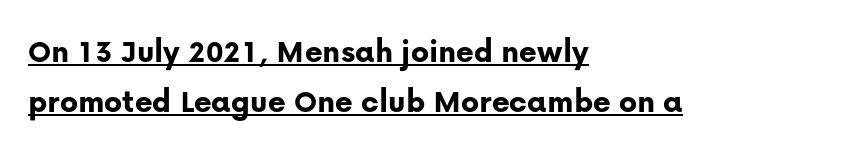
Q: Is the text bold? A: Yes.
Q: Is the text italic (slanted)? A: No, it is upright.
Q: Is the typeface a serif or a sans-serif typeface? A: Sans-serif.
Q: Is the text underlined? A: Yes.
Q: How is the paragraph aligned? A: Left-aligned.
Q: Is the spacing between letters normal or unusually wide? A: Normal.
Q: Is the spacing between lines tight, normal or loose? A: Normal.
Q: Width (condensed, normal, or wide)? A: Normal.
Q: Stroke contrast? A: Low.
Q: x-height? A: Medium.
Q: Monospaced? A: No.
